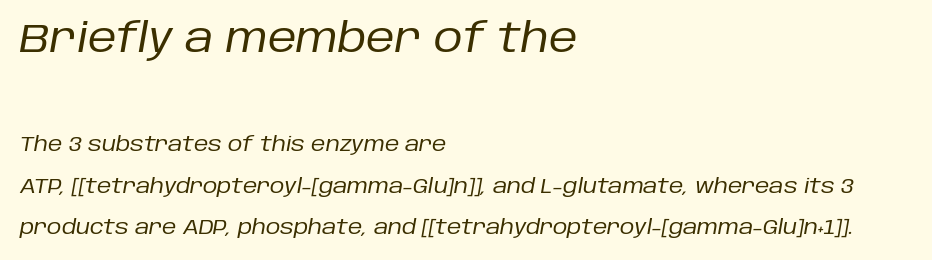
The paragraph has a hard left edge and a soft right edge. The glyphs are unaccompanied by any horizontal stroke below them. Stroke mass is kept to a normal reading level or below. Here the first block reads like a headline and the second like body copy.
